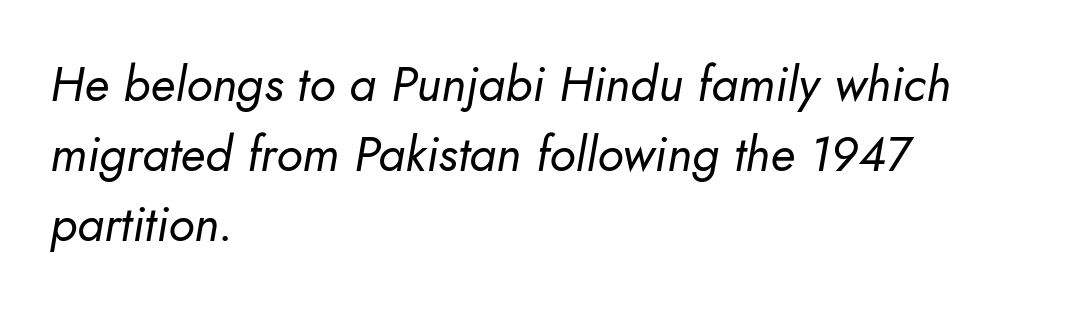
{"italic": "yes", "lean": "right", "slant_degrees": 10, "bold": "no", "weight": "regular", "width": "normal", "stroke_contrast": "low", "x_height": "small", "monospaced": "no", "underline": "no", "align": "left", "line_spacing": "normal", "line_spacing_ratio": 1.43, "letter_spacing": "normal", "letter_spacing_em": 0.0, "glyph_px": 49}
